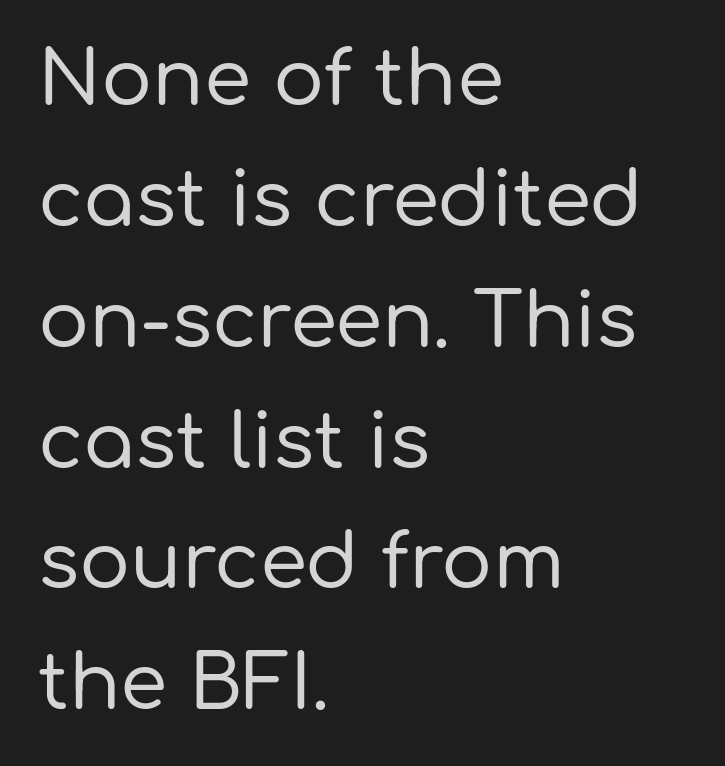
The image shows 76 px sans-serif type, upright; set left-aligned, normal line spacing (1.59x), normal letter spacing, not underlined; low stroke contrast and a medium x-height.
